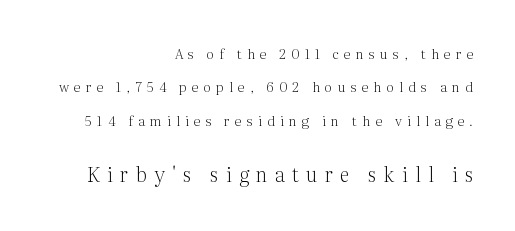
{"italic": "no", "bold": "no", "underline": "no", "align": "right", "line_spacing": "loose", "line_spacing_ratio": 2.38, "letter_spacing": "wide", "letter_spacing_em": 0.36, "larger_block": "second", "size_ratio": 1.43, "glyph_px": 20}
